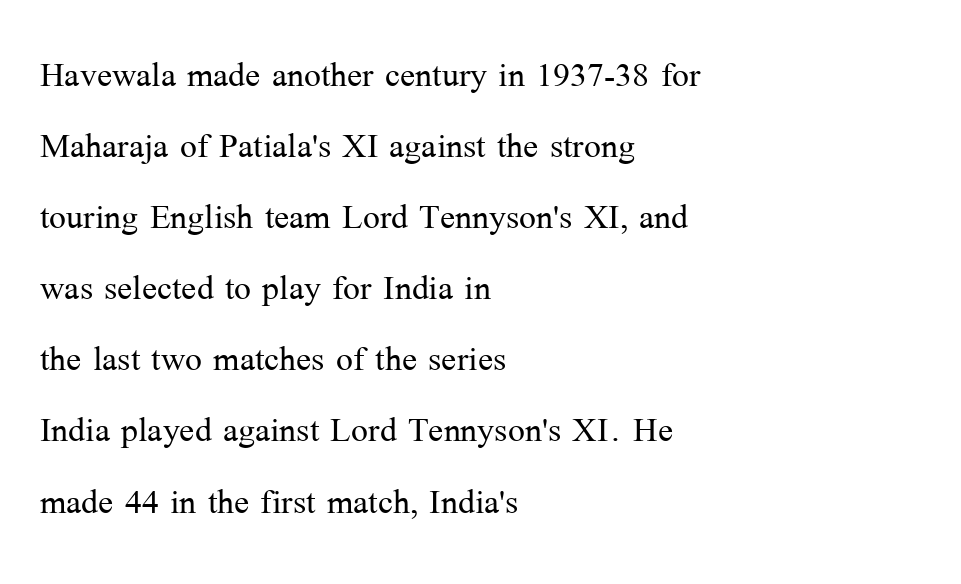
The image shows 45 px light serif type, upright; set left-aligned, normal line spacing (1.58x), normal letter spacing, not underlined; medium stroke contrast and a medium x-height.
